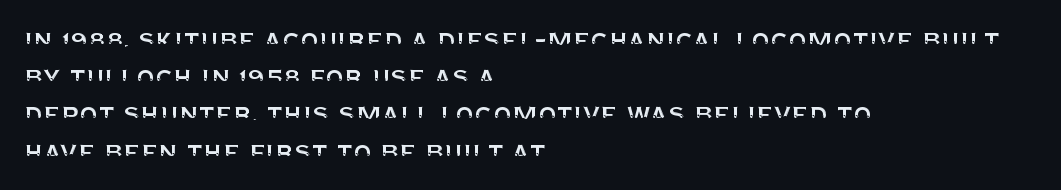
A typesetter would call this proportional, since set widths differ per character. Layout note: lines flush left. The letters carry no serifs — their stems end cleanly without finishing strokes. A roman cut, with each character standing at attention. Words float on clear page, feet unadorned. The face used here is rendered with its standard letterfit.
